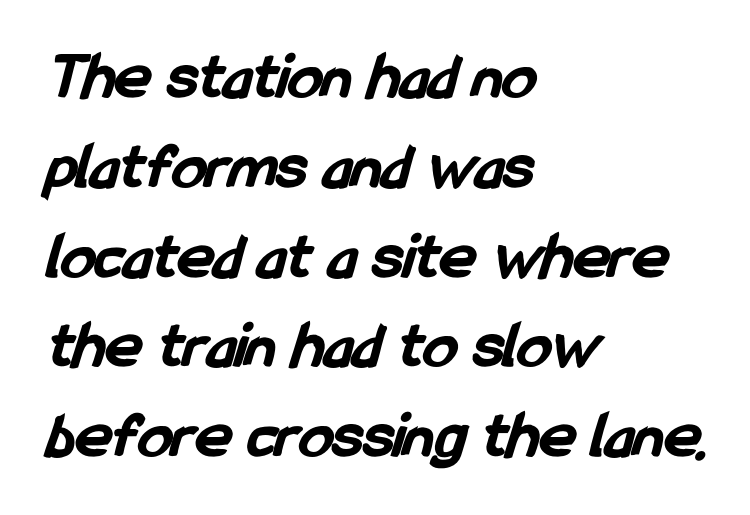
Q: Is the text bold? A: Yes.
Q: Is the typeface a serif or a sans-serif typeface? A: Sans-serif.
Q: Is the text underlined? A: No.
Q: How is the paragraph aligned? A: Left-aligned.
Q: Is the spacing between letters normal or unusually wide? A: Normal.
Q: Is the spacing between lines tight, normal or loose? A: Normal.
Q: Width (condensed, normal, or wide)? A: Condensed.
Q: Stroke contrast? A: Low.
Q: x-height? A: Medium.
Q: Monospaced? A: No.
